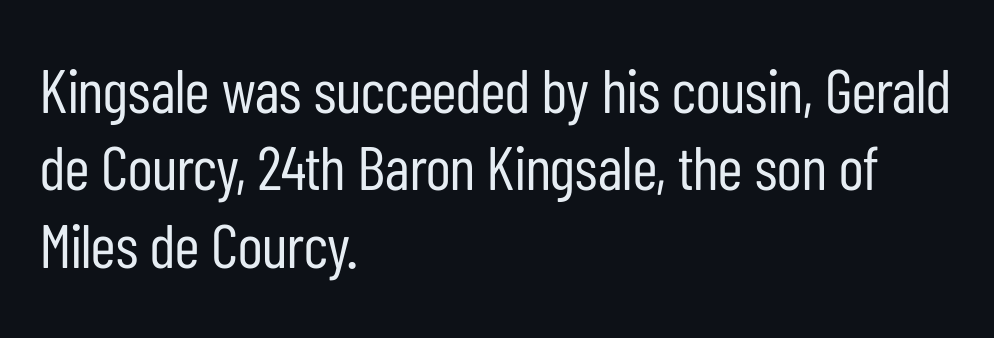
Q: Is the text bold? A: No.
Q: Is the text italic (slanted)? A: No, it is upright.
Q: Is the typeface a serif or a sans-serif typeface? A: Sans-serif.
Q: Is the text underlined? A: No.
Q: How is the paragraph aligned? A: Left-aligned.
Q: Is the spacing between letters normal or unusually wide? A: Normal.
Q: Is the spacing between lines tight, normal or loose? A: Normal.
Q: Width (condensed, normal, or wide)? A: Condensed.
Q: Stroke contrast? A: Low.
Q: x-height? A: Medium.
Q: Monospaced? A: No.
